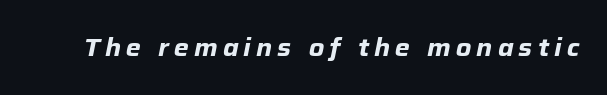
{"italic": "yes", "lean": "right", "slant_degrees": 12, "bold": "yes", "underline": "no", "letter_spacing": "wide", "letter_spacing_em": 0.21, "glyph_px": 24}
